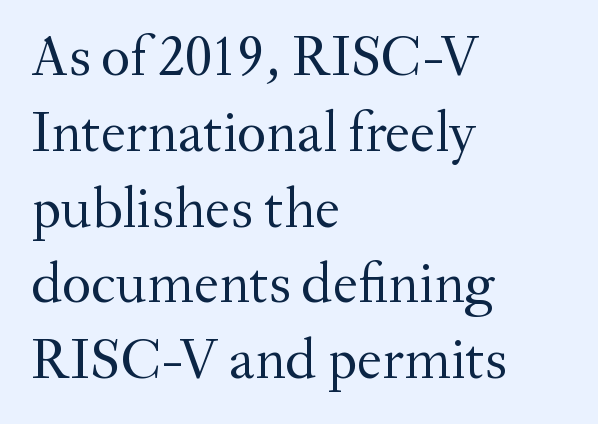
No word sits above an underline. The letterforms sit shoulder to shoulder at normal distance. The text was rendered using a seriffed face with decorative stroke endings. The letters stand straight up with perfectly vertical stems. The line-height multiplier appears to be the usual default. A typesetter would call this proportional, since set widths differ per character.
